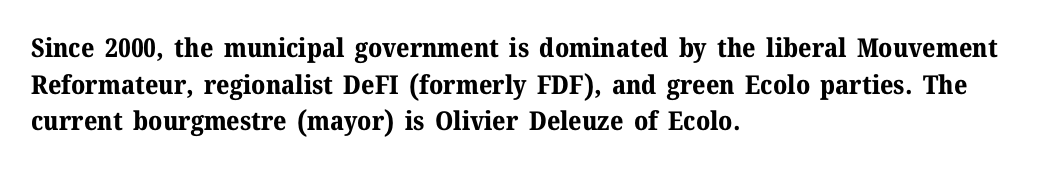
Caption: multi-line text, flush left, ragged right. Look at the tracking — it's just the regular setting, nothing added. Upright lettering throughout. The passage shown is emphatically bold. The passage shown is not underscored anywhere.
